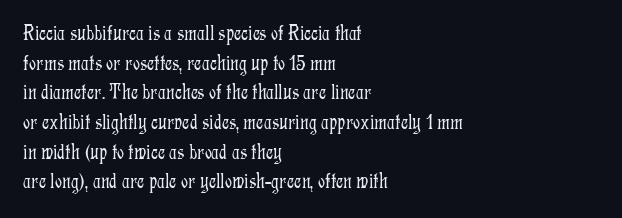
{"italic": "no", "bold": "no", "underline": "no", "align": "left", "line_spacing": "normal", "line_spacing_ratio": 1.35, "letter_spacing": "normal", "letter_spacing_em": 0.0, "glyph_px": 22}
